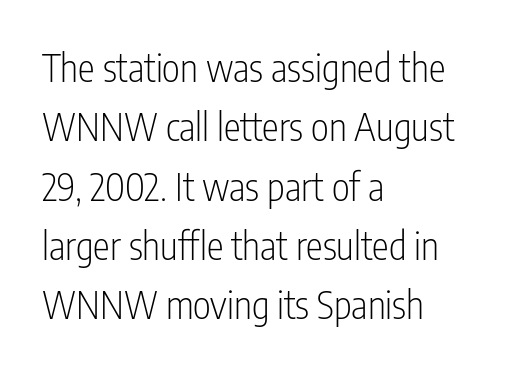
The image shows 38 px light, condensed sans-serif type, upright; set left-aligned, normal line spacing (1.56x), normal letter spacing, not underlined; low stroke contrast and a medium x-height.
